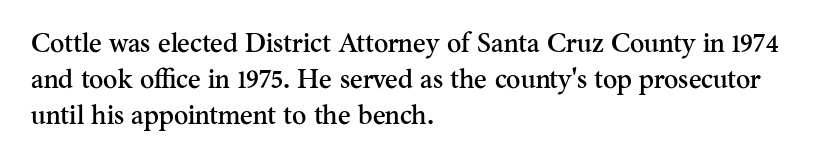
Q: Is the text italic (slanted)? A: No, it is upright.
Q: Is the text underlined? A: No.
Q: How is the paragraph aligned? A: Left-aligned.
Q: Is the spacing between letters normal or unusually wide? A: Normal.
Q: Is the spacing between lines tight, normal or loose? A: Normal.
